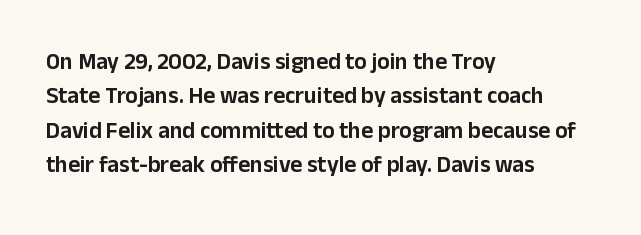
{"italic": "no", "underline": "no", "align": "left", "line_spacing": "normal", "line_spacing_ratio": 1.49, "letter_spacing": "normal", "letter_spacing_em": 0.0, "glyph_px": 23}
